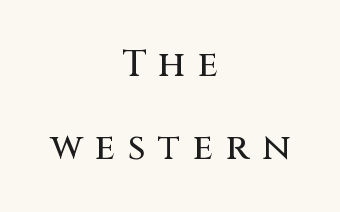
A typesetter would label this face a sans. Upright lettering throughout. Casual observation: everything's sitting right in the middle. Is there much room between lines? Yes — plenty of vertical air separates them.
